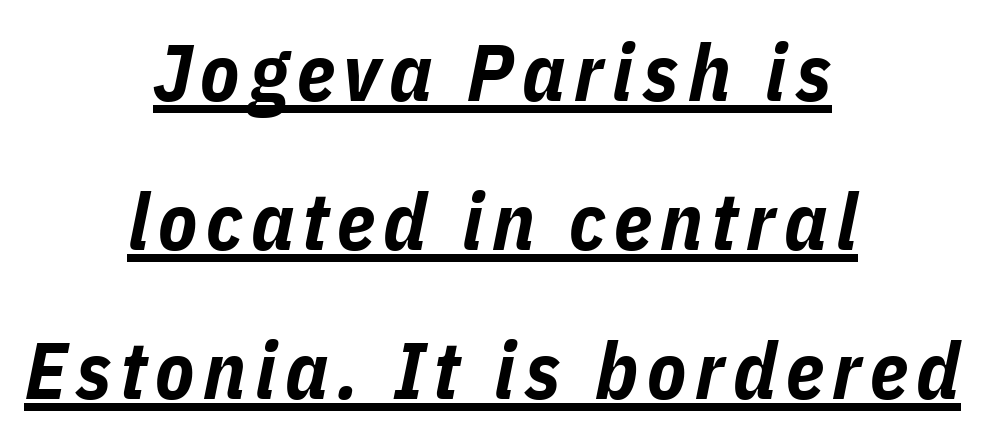
Bold? Absolutely — the strokes are thick and heavy. Character widths vary here, with narrow letters taking less room than wide ones. The letters are slanted; this is an italic face. The words here are underlined. In CSS terms this would be text-align: center.
